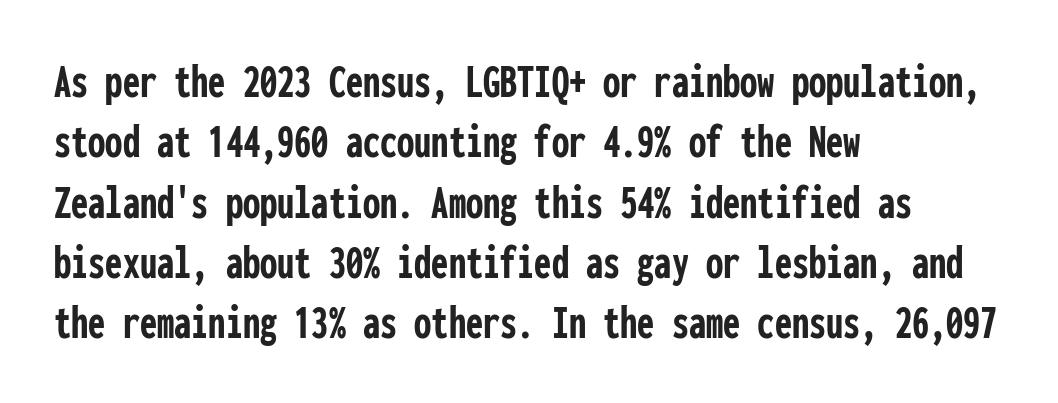
Q: Is the text bold? A: Yes.
Q: Is the text italic (slanted)? A: No, it is upright.
Q: Is the typeface a serif or a sans-serif typeface? A: Sans-serif.
Q: Is the text underlined? A: No.
Q: How is the paragraph aligned? A: Left-aligned.
Q: Is the spacing between letters normal or unusually wide? A: Normal.
Q: Width (condensed, normal, or wide)? A: Condensed.
Q: Stroke contrast? A: Low.
Q: x-height? A: Medium.
Q: Monospaced? A: Yes.
